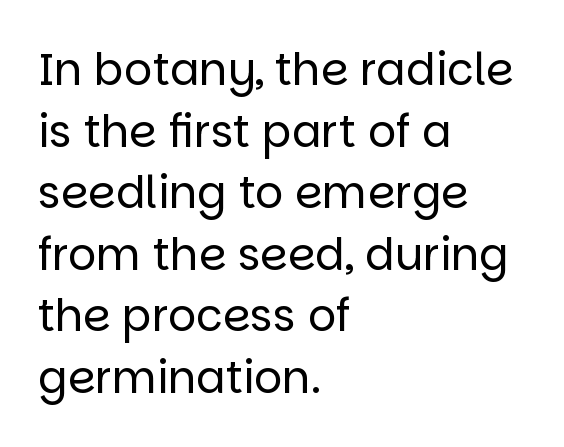
{"serif": "no", "italic": "no", "bold": "no", "weight": "regular", "width": "normal", "stroke_contrast": "low", "x_height": "large", "monospaced": "no", "underline": "no", "align": "left", "line_spacing": "normal", "line_spacing_ratio": 1.4, "letter_spacing": "normal", "letter_spacing_em": 0.0, "glyph_px": 44}
